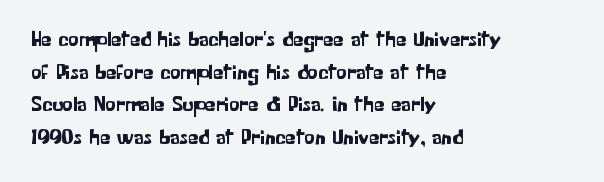
The image shows 21 px text type, upright; set left-aligned, normal line spacing (1.55x), normal letter spacing, not underlined.
